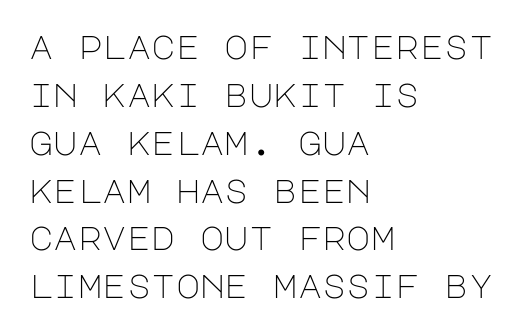
The image shows 33 px light sans-serif type, upright; set left-aligned, normal line spacing (1.45x), normal letter spacing, not underlined; low stroke contrast and a large x-height.
